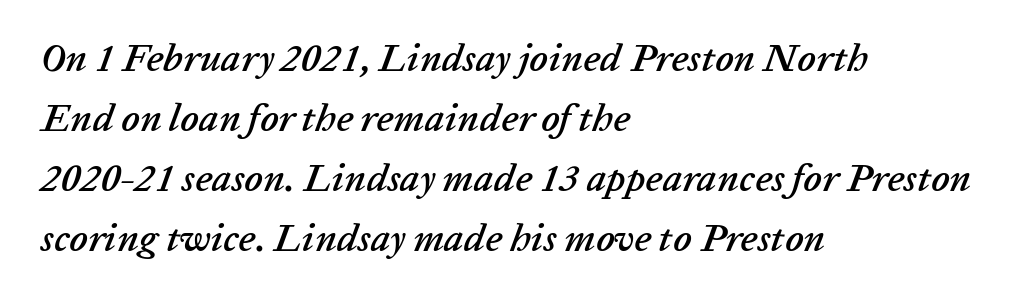
The image shows 39 px text type, italic (leaning right); set left-aligned, normal line spacing (1.54x), normal letter spacing, not underlined; low stroke contrast and a medium x-height.
